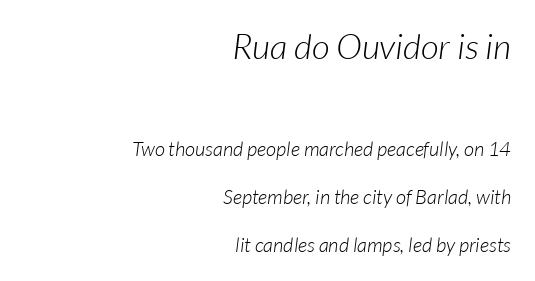
Q: Is the text bold? A: No.
Q: Is the text italic (slanted)? A: Yes, it leans right by about 7 degrees.
Q: Is the text underlined? A: No.
Q: How is the paragraph aligned? A: Right-aligned.
Q: Is the spacing between letters normal or unusually wide? A: Normal.
Q: Is the spacing between lines tight, normal or loose? A: Loose.
Q: Which block of text is set in a larger size, the first (top) or the second (bottom)? A: The first (top) one.
Q: Width (condensed, normal, or wide)? A: Normal.
Q: Stroke contrast? A: Low.
Q: x-height? A: Medium.
Q: Monospaced? A: No.
